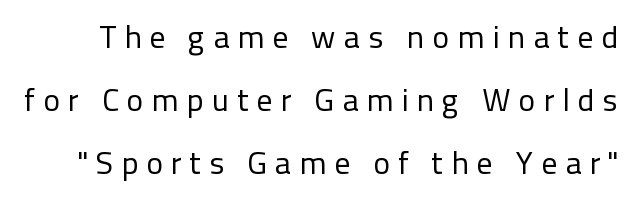
{"serif": "no", "italic": "no", "bold": "no", "weight": "regular", "width": "normal", "stroke_contrast": "low", "x_height": "medium", "monospaced": "no", "underline": "no", "line_spacing": "loose", "line_spacing_ratio": 1.97, "letter_spacing": "wide", "letter_spacing_em": 0.24, "glyph_px": 32}
